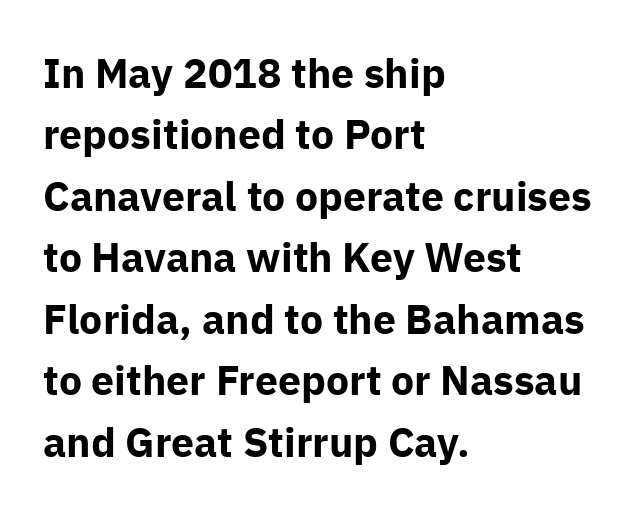
Quick note: interline space is typical. The typeface chosen for these lines omits serifs. The face used here is proportionally spaced, like ordinary book or web type. As a designer I'd log this as weight 700, bold. The words here are not underlined.
